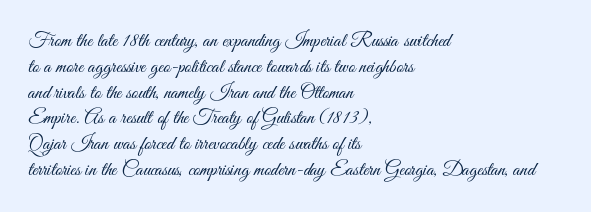
Interline gaps are of average width in this sample. Tracking here is standard; glyphs follow each other at the usual distance. Stroke mass is kept to a normal reading level or below. Beneath every word, the page is bare. Leftover space on each line is placed entirely after the last word.
